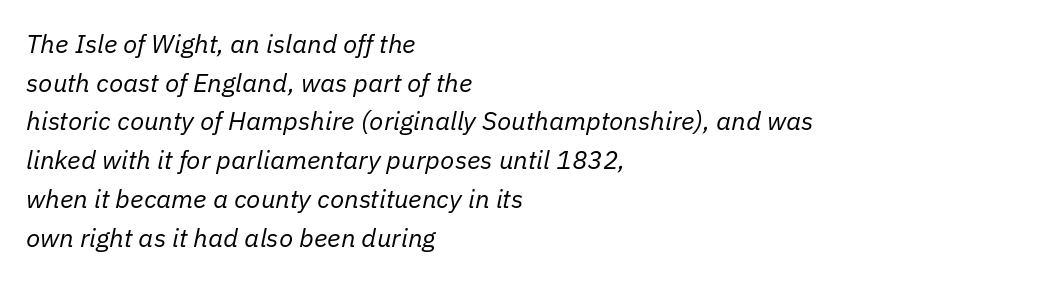
{"italic": "yes", "lean": "right", "slant_degrees": 11, "bold": "no", "underline": "no", "align": "left", "line_spacing": "normal", "line_spacing_ratio": 1.49, "letter_spacing": "normal", "letter_spacing_em": 0.0, "glyph_px": 26}
